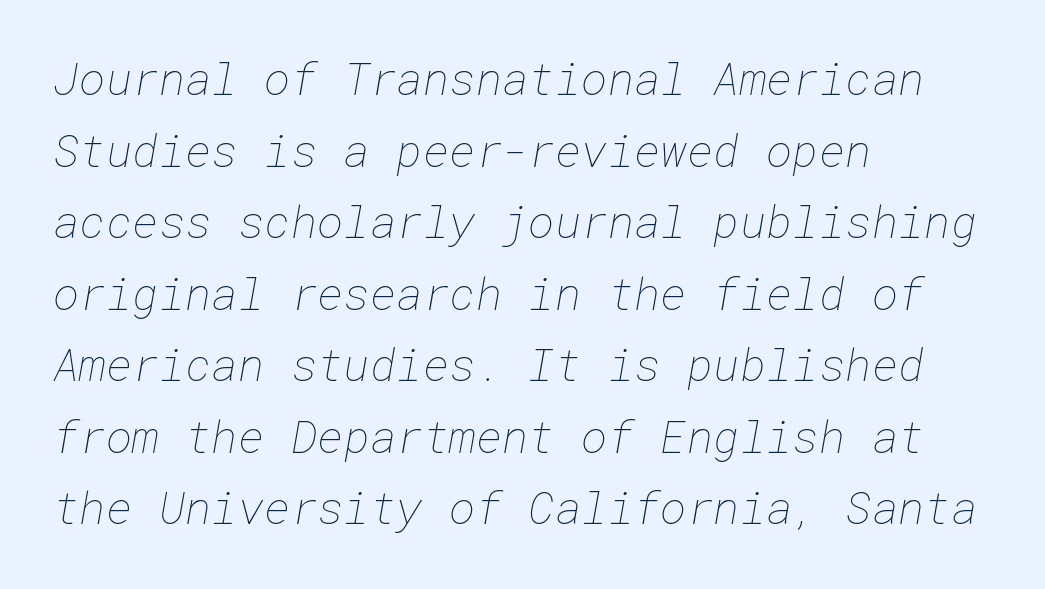
The image shows 45 px thin type; set left-aligned, normal line spacing (1.59x), normal letter spacing, not underlined; low stroke contrast and a medium x-height.
